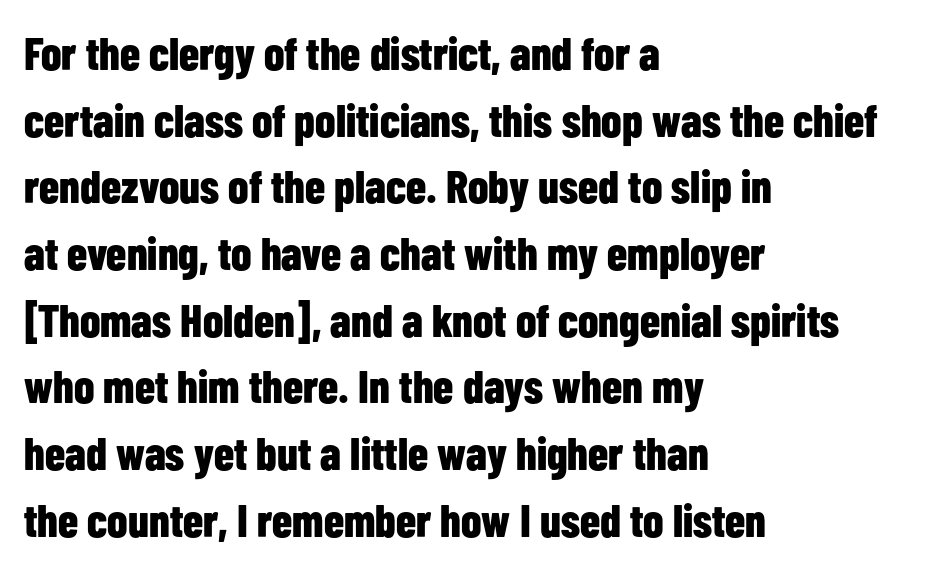
{"serif": "no", "italic": "no", "bold": "yes", "weight": "bold", "width": "condensed", "stroke_contrast": "low", "x_height": "medium", "monospaced": "no", "underline": "no", "align": "left", "line_spacing": "normal", "line_spacing_ratio": 1.45, "letter_spacing": "normal", "letter_spacing_em": 0.0, "glyph_px": 46}
